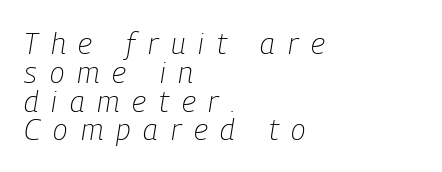
Q: Is the text bold? A: No.
Q: Is the text italic (slanted)? A: Yes, it leans right by about 9 degrees.
Q: Is the text underlined? A: No.
Q: How is the paragraph aligned? A: Left-aligned.
Q: Is the spacing between letters normal or unusually wide? A: Unusually wide.
Q: Is the spacing between lines tight, normal or loose? A: Tight.
Q: Width (condensed, normal, or wide)? A: Condensed.
Q: Stroke contrast? A: Low.
Q: x-height? A: Medium.
Q: Monospaced? A: No.
